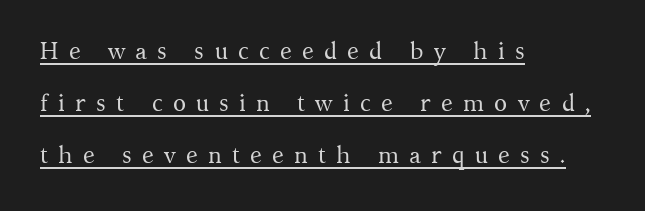
{"italic": "no", "bold": "no", "underline": "yes", "align": "left", "line_spacing": "loose", "line_spacing_ratio": 2.17, "letter_spacing": "wide", "letter_spacing_em": 0.42, "glyph_px": 24}
